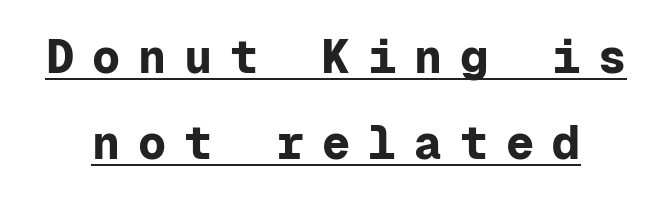
The image shows 47 px bold sans-serif type, upright, monospaced; set line spacing 1.83x, unusually wide letter spacing (+0.38 em), underlined; low stroke contrast and a medium x-height.
